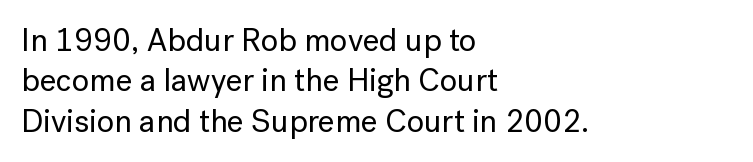
The passage shown is typeset with a sans-serif family. The strip under each line holds only bare page. Regarding leading, the lines here are spaced in the standard way. Looks like regular typesetting: each glyph gets only the width it needs. Left-aligned paragraph, ragged on the right. Upright lettering throughout.
